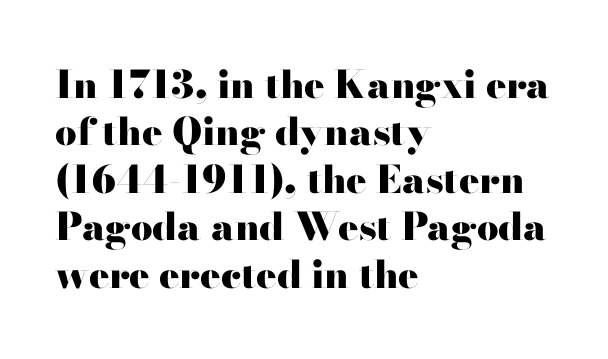
The image shows 38 px heavy, wide serif type, upright; set left-aligned, normal line spacing (1.25x), normal letter spacing, not underlined; high stroke contrast and a small x-height.
